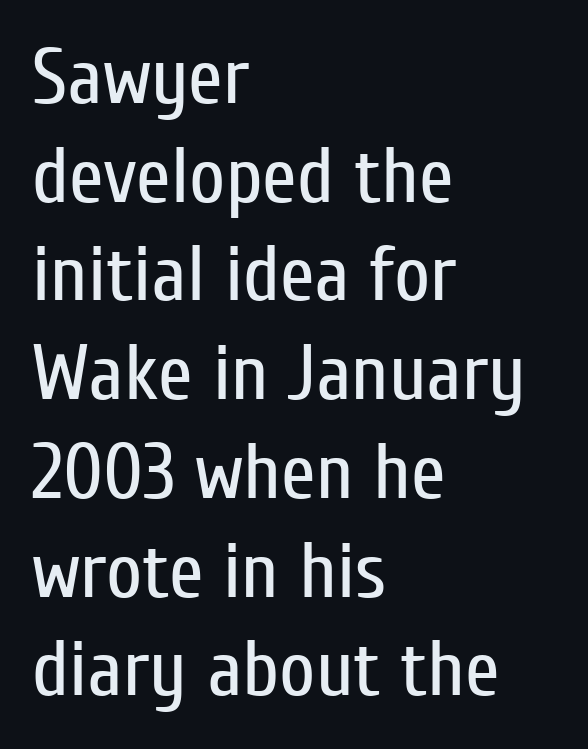
{"serif": "no", "italic": "no", "bold": "no", "weight": "regular", "width": "condensed", "stroke_contrast": "low", "x_height": "medium", "monospaced": "no", "underline": "no", "align": "left", "line_spacing": "normal", "line_spacing_ratio": 1.25, "letter_spacing": "normal", "letter_spacing_em": 0.0, "glyph_px": 79}
